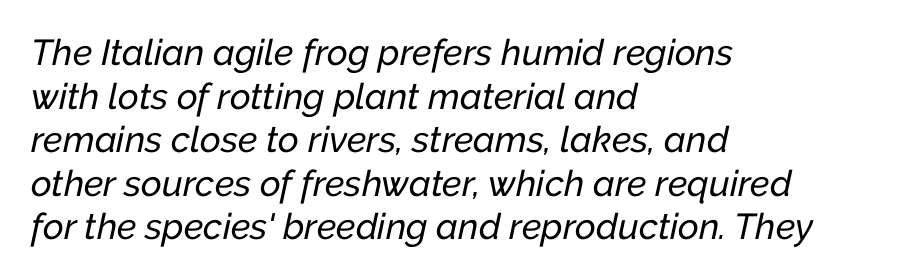
The image shows 36 px text type, italic (leaning right); set left-aligned, line spacing 1.21x, normal letter spacing, not underlined; low stroke contrast and a medium x-height.
